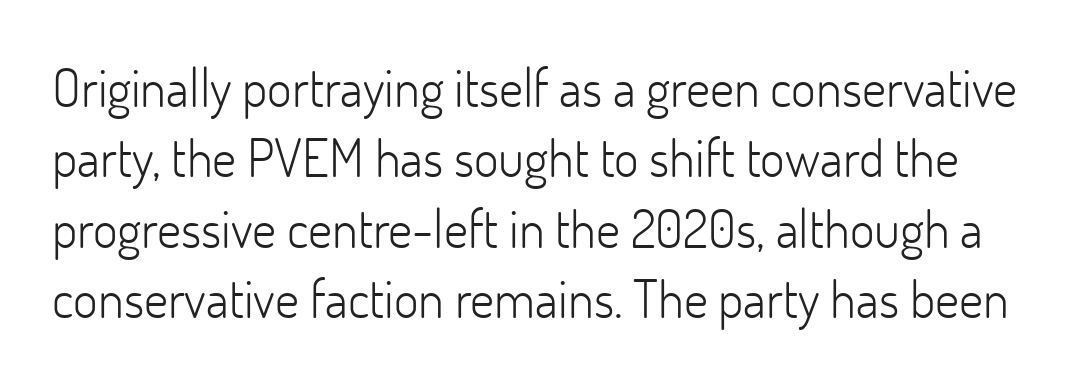
The image shows 53 px light sans-serif type, upright; set normal line spacing (1.33x), normal letter spacing, not underlined; low stroke contrast and a small x-height.
